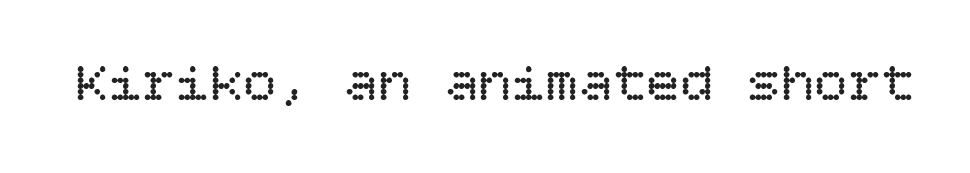
Q: Is the text bold? A: No.
Q: Is the text italic (slanted)? A: No, it is upright.
Q: Is the text underlined? A: No.
Q: Is the spacing between letters normal or unusually wide? A: Normal.
Q: Width (condensed, normal, or wide)? A: Normal.
Q: Stroke contrast? A: Low.
Q: x-height? A: Large.
